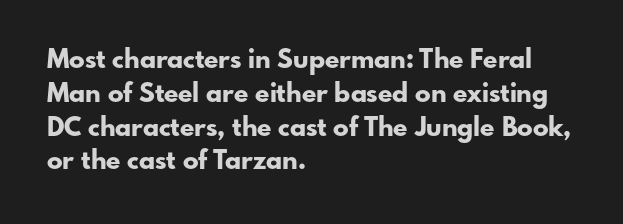
The image shows 26 px bold type, upright; set left-aligned, normal line spacing (1.3x), normal letter spacing, not underlined.
